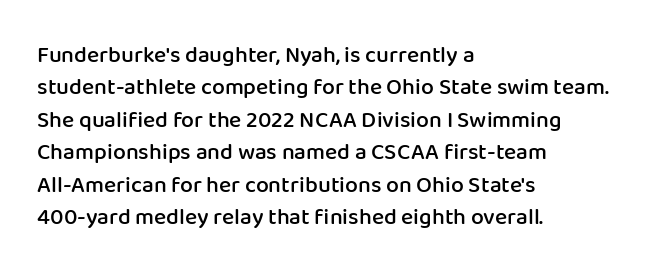
Q: Is the text bold? A: Semi-bold.
Q: Is the text italic (slanted)? A: No, it is upright.
Q: Is the text underlined? A: No.
Q: How is the paragraph aligned? A: Left-aligned.
Q: Is the spacing between letters normal or unusually wide? A: Normal.
Q: Is the spacing between lines tight, normal or loose? A: Normal.
